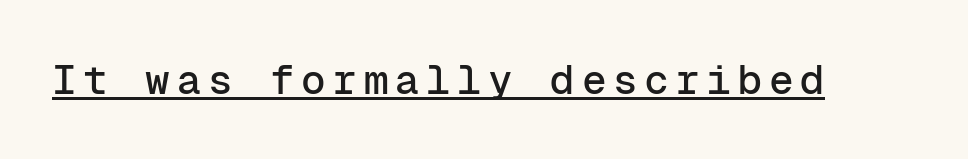
The image shows 41 px sans-serif type, upright, monospaced; set underlined; low stroke contrast and a medium x-height.
